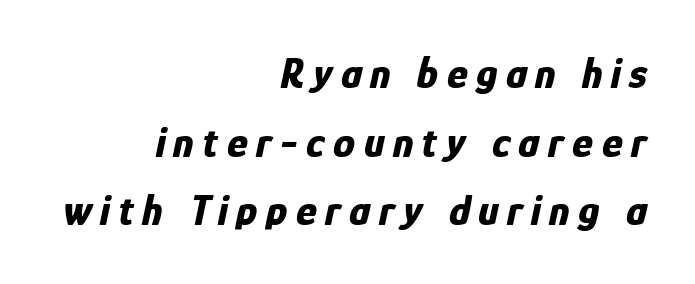
{"italic": "yes", "lean": "right", "slant_degrees": 12, "bold": "yes", "weight": "bold", "width": "condensed", "stroke_contrast": "low", "x_height": "medium", "monospaced": "no", "underline": "no", "align": "right", "line_spacing": "normal", "line_spacing_ratio": 1.56, "glyph_px": 44}
